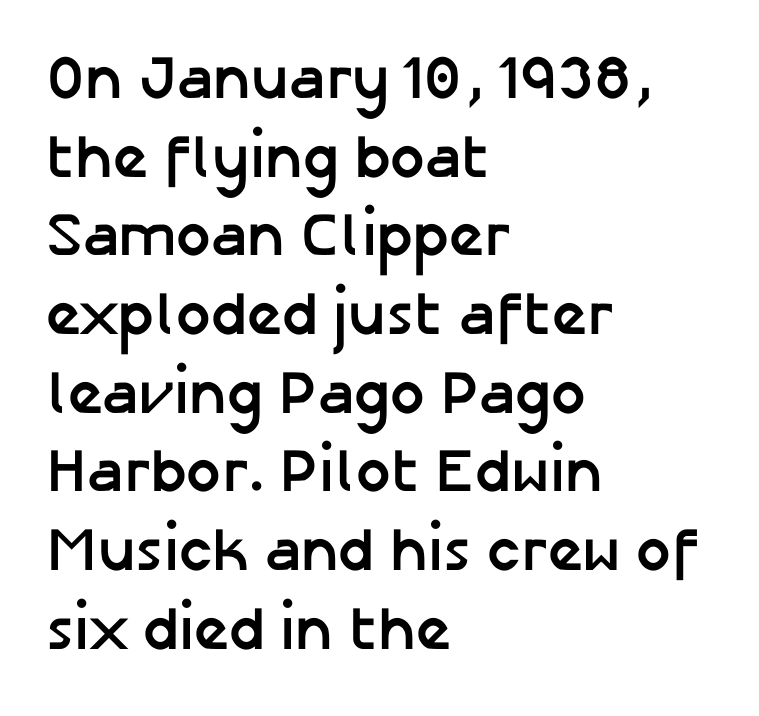
Unmarked baselines from the first word to the last. Tracking here is standard; glyphs follow each other at the usual distance. Unlike italic type, these characters show no tilt at all. Baseline-to-baseline distance is the conventional proportion of letter height. Each letter's strokes conclude bluntly, with no projecting serifs. Strong, thick strokes mark this as bold type.
